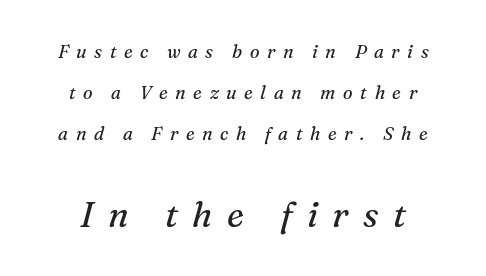
The image shows 35 px regular-weight serif type, italic (leaning right); set loose line spacing (2.29x), unusually wide letter spacing (+0.42 em), not underlined; the second (bottom) block is 1.94x larger; medium stroke contrast and a medium x-height.
